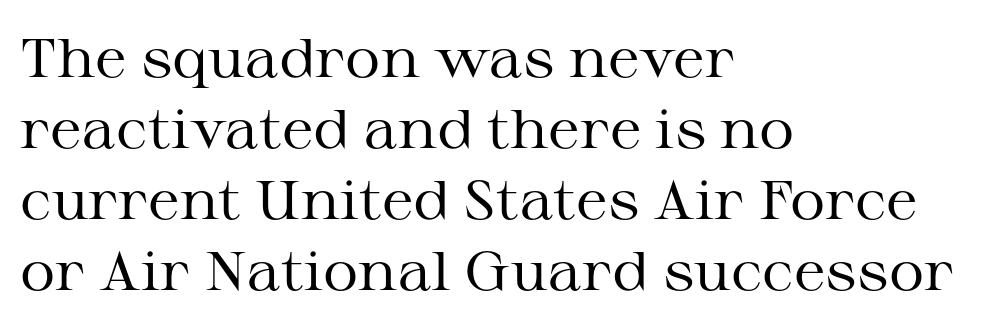
Casual observation: everything's shoved over to the left. The letters sit at their default tracking, neither squeezed nor spread. Bare-footed words on every line. Note: serifs present on the glyphs.
